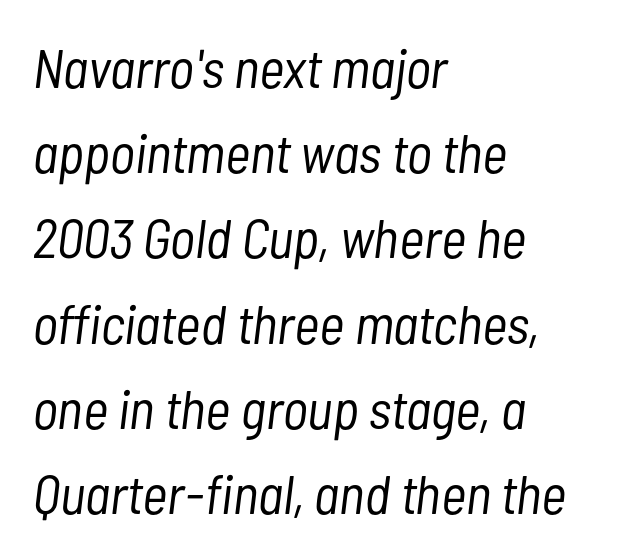
Q: Is the text bold? A: No.
Q: Is the text italic (slanted)? A: Yes, it leans right by about 7 degrees.
Q: Is the text underlined? A: No.
Q: How is the paragraph aligned? A: Left-aligned.
Q: Is the spacing between letters normal or unusually wide? A: Normal.
Q: Is the spacing between lines tight, normal or loose? A: Normal.
Q: Width (condensed, normal, or wide)? A: Condensed.
Q: Stroke contrast? A: Low.
Q: x-height? A: Medium.
Q: Monospaced? A: No.
